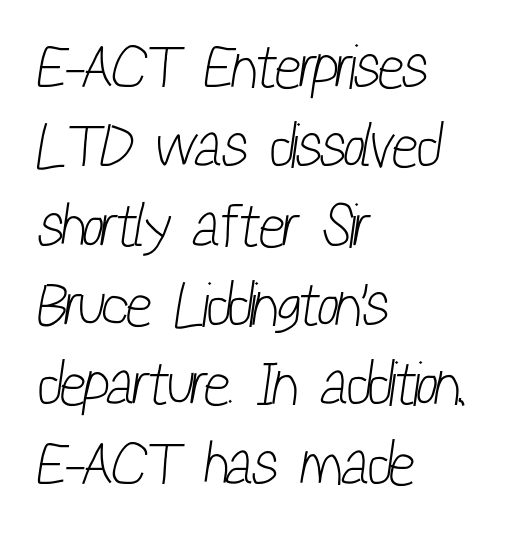
Q: Is the text bold? A: No.
Q: Is the typeface a serif or a sans-serif typeface? A: Sans-serif.
Q: Is the text underlined? A: No.
Q: How is the paragraph aligned? A: Left-aligned.
Q: Is the spacing between letters normal or unusually wide? A: Normal.
Q: Is the spacing between lines tight, normal or loose? A: Normal.
Q: Width (condensed, normal, or wide)? A: Condensed.
Q: Stroke contrast? A: Low.
Q: x-height? A: Medium.
Q: Monospaced? A: No.
